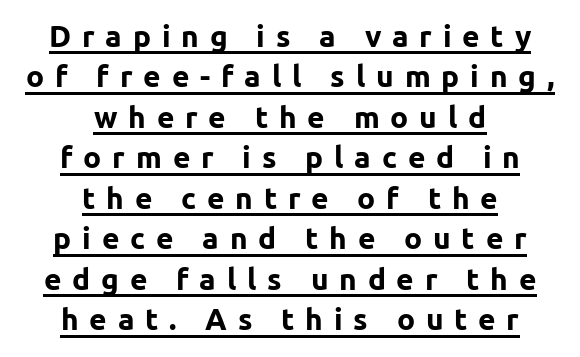
The image shows 30 px bold sans-serif type, upright; set centered, normal line spacing (1.35x), unusually wide letter spacing (+0.36 em), underlined; low stroke contrast and a medium x-height.
